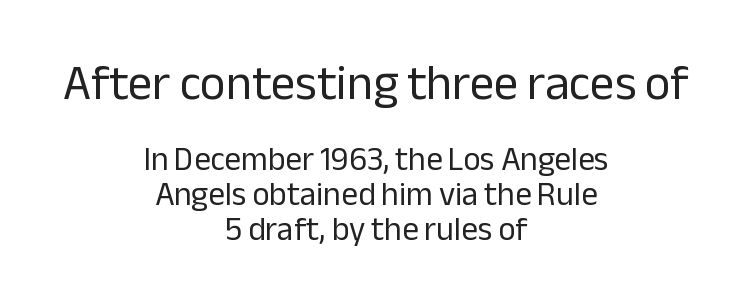
{"serif": "no", "italic": "no", "bold": "no", "weight": "regular", "width": "normal", "stroke_contrast": "low", "x_height": "medium", "monospaced": "no", "underline": "no", "align": "center", "line_spacing": "tight", "line_spacing_ratio": 1.06, "letter_spacing": "normal", "letter_spacing_em": 0.0, "larger_block": "first", "size_ratio": 1.48, "glyph_px": 49}
